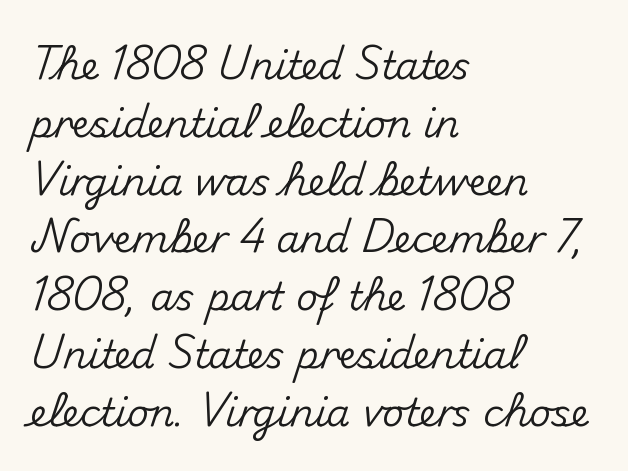
The image shows 38 px sans-serif type; set left-aligned, normal line spacing (1.52x), normal letter spacing, not underlined; medium stroke contrast and a small x-height.
